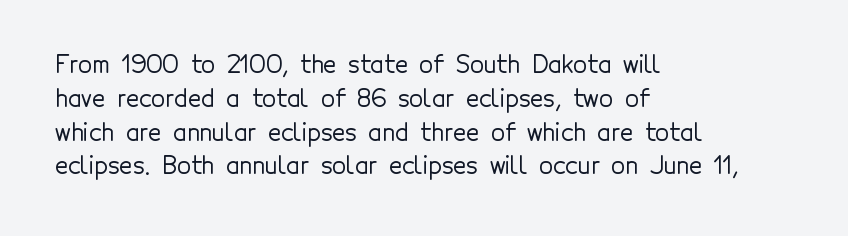
The image shows 23 px text type, upright; set left-aligned, normal line spacing (1.47x), normal letter spacing, not underlined.
